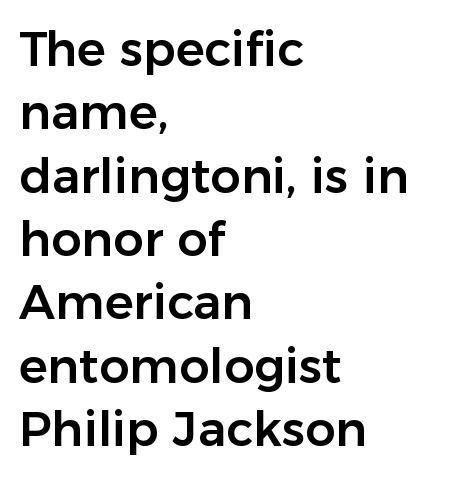
The passage shown is typed in a proportional face where columns would drift. Each new line begins a customary step beneath the previous one. Bare-footed words on every line. Look at the tracking — it's just the regular setting, nothing added. The font family rendered here belongs to the sans-serif group. Every stem runs plumb, perpendicular to the baseline.
